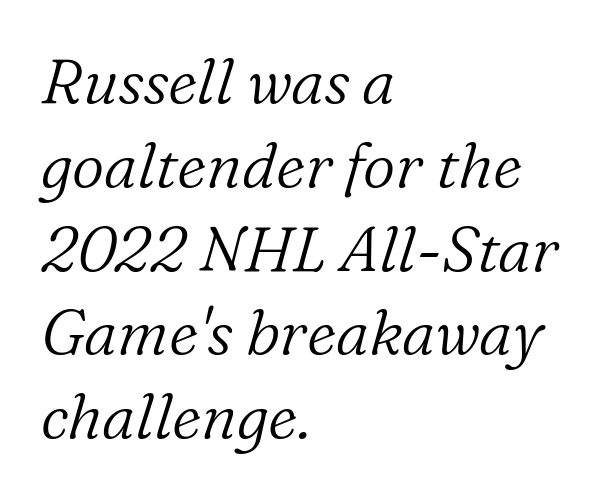
Q: Is the text bold? A: No.
Q: Is the text italic (slanted)? A: Yes, it leans right by about 16 degrees.
Q: Is the typeface a serif or a sans-serif typeface? A: Serif.
Q: Is the text underlined? A: No.
Q: How is the paragraph aligned? A: Left-aligned.
Q: Is the spacing between letters normal or unusually wide? A: Normal.
Q: Is the spacing between lines tight, normal or loose? A: Normal.
Q: Width (condensed, normal, or wide)? A: Normal.
Q: Stroke contrast? A: Low.
Q: x-height? A: Medium.
Q: Monospaced? A: No.
